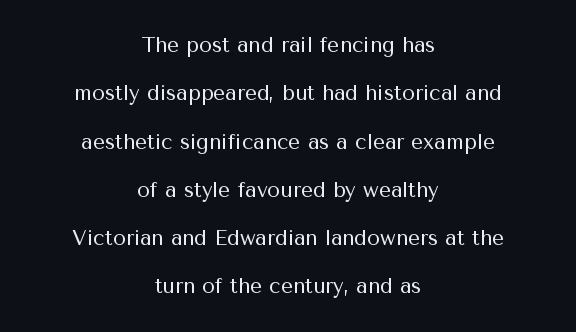
Nothing heavy about these letters — not bold at all. The lines in this sample share a center point and differ in where they start and stop. These lines stand farther apart than default settings would place them. Caption: standard tracking, unaltered. This rendering features lettering with no underline. Does the lettering tilt? It doesn't — this is upright.
